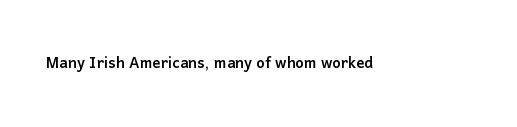
The image shows 20 px text type, upright; set normal letter spacing, not underlined.
